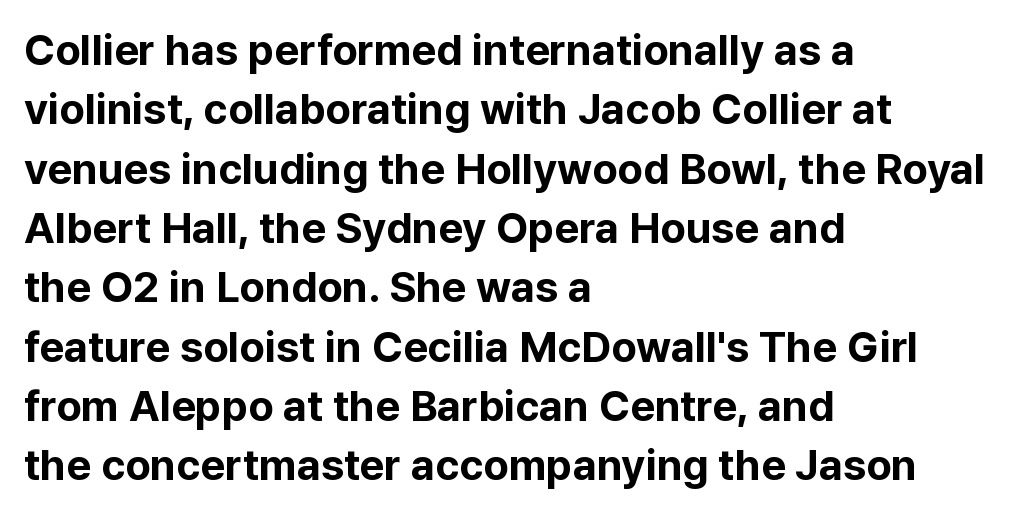
The image shows 43 px bold sans-serif type, upright; set left-aligned, normal line spacing (1.38x), normal letter spacing, not underlined; low stroke contrast and a medium x-height.
